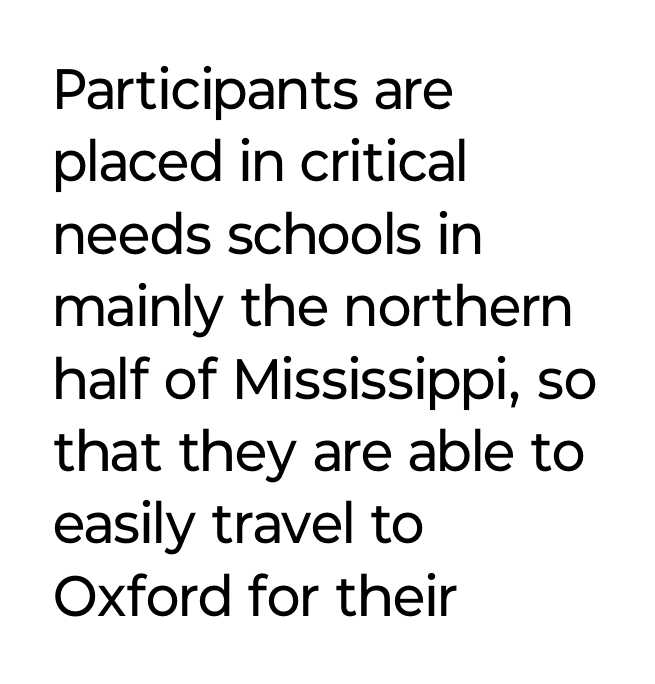
Rendered with straight, roman letterforms. The paragraph has a hard left edge and a soft right edge. No heavy texture on the line: the type isn't bold. Letter spacing: default.
